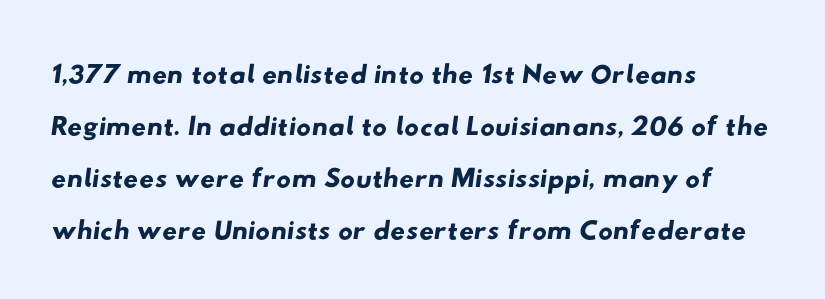
These lines are set flush left with a ragged right edge. Spacing verdict: proportional, widths tailored to each character. Words appear dense and cohesive because spacing is normal. Whoever set this chose a conventional vertical rhythm.
